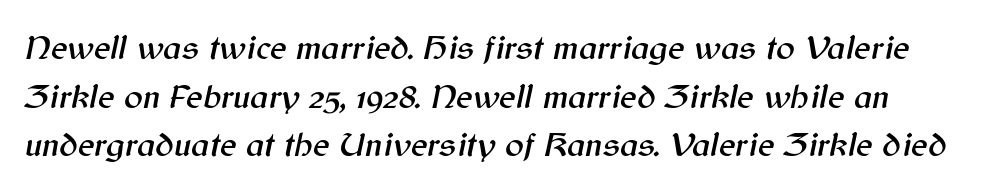
Q: Is the text italic (slanted)? A: Yes, it leans right by about 12 degrees.
Q: Is the text underlined? A: No.
Q: Is the spacing between letters normal or unusually wide? A: Normal.
Q: Is the spacing between lines tight, normal or loose? A: Normal.
Q: Width (condensed, normal, or wide)? A: Normal.
Q: Stroke contrast? A: Medium.
Q: x-height? A: Medium.
Q: Monospaced? A: No.
